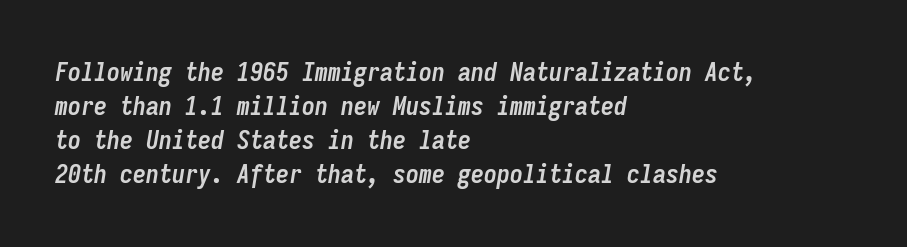
The image shows 26 px bold type, italic (leaning right); set left-aligned, normal line spacing (1.31x), normal letter spacing, not underlined.
